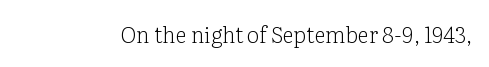
{"italic": "no", "bold": "no", "underline": "no", "letter_spacing": "normal", "letter_spacing_em": 0.0, "glyph_px": 22}
